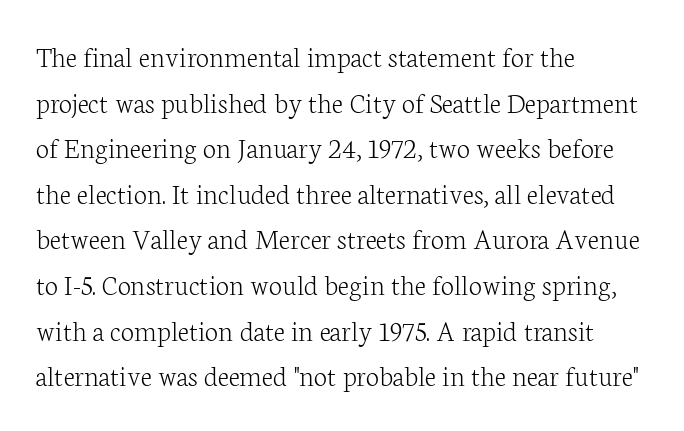
The image shows 30 px light serif type, upright; set left-aligned, normal line spacing (1.52x), normal letter spacing, not underlined; low stroke contrast and a medium x-height.
